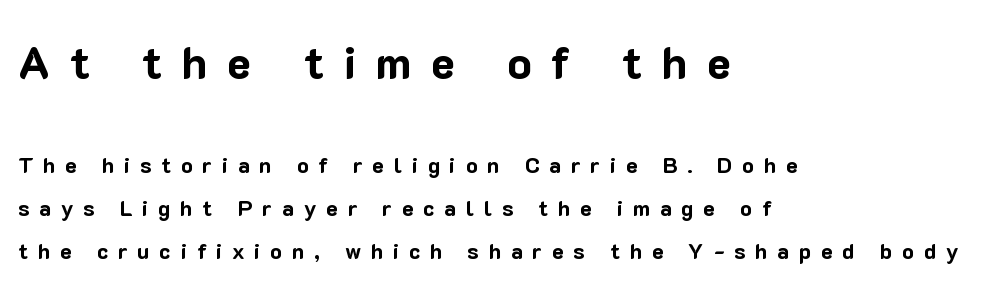
{"serif": "no", "italic": "no", "bold": "yes", "weight": "bold", "width": "normal", "stroke_contrast": "low", "x_height": "medium", "monospaced": "no", "underline": "no", "align": "left", "line_spacing": "loose", "line_spacing_ratio": 1.97, "letter_spacing": "wide", "letter_spacing_em": 0.44, "larger_block": "first", "size_ratio": 2.05, "glyph_px": 45}
